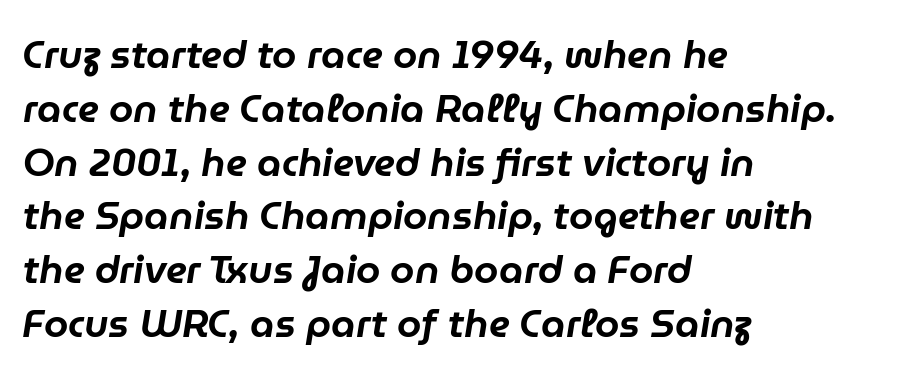
Character widths vary here, with narrow letters taking less room than wide ones. This sample uses plain, unmodified letter spacing. Typeset ragged right — the left edge is the straight one. The whole block is typeset with a tilt.
